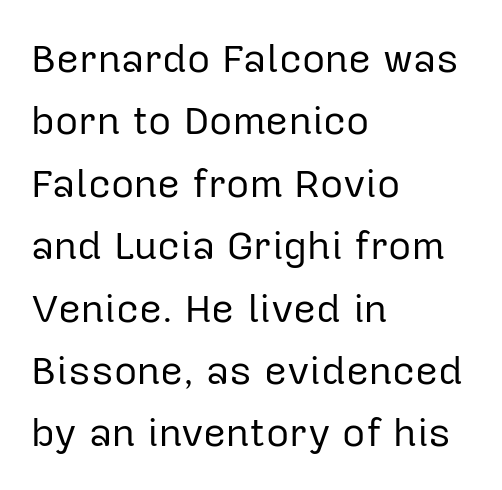
{"serif": "no", "italic": "no", "bold": "no", "weight": "regular", "width": "normal", "stroke_contrast": "low", "x_height": "medium", "monospaced": "no", "underline": "no", "align": "left", "line_spacing": "normal", "line_spacing_ratio": 1.56, "letter_spacing": "normal", "letter_spacing_em": 0.0, "glyph_px": 40}
